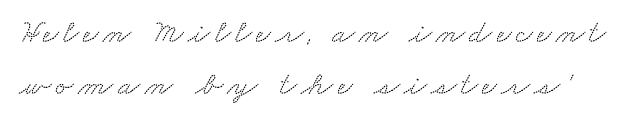
The space between consecutive lines is moderate. The letters advance in unequal steps, a hallmark of proportional type. Descender tails drop into unmarked territory. Unlike a clean sans, this face finishes its strokes with serifs.
